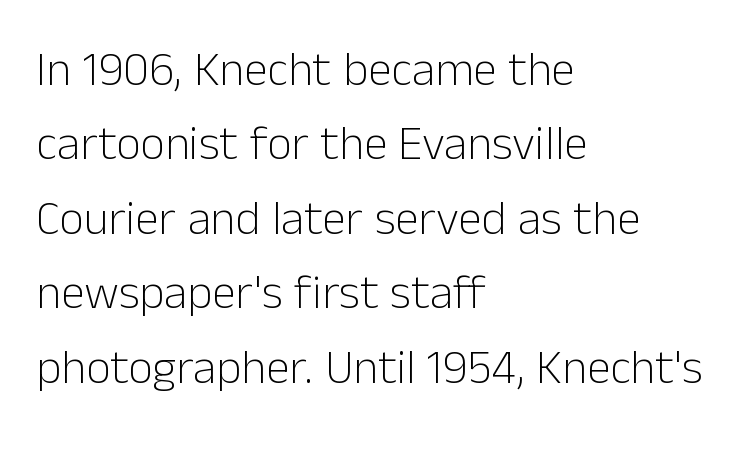
The image shows 48 px light sans-serif type, upright; set left-aligned, normal line spacing (1.55x), normal letter spacing, not underlined; low stroke contrast and a medium x-height.
